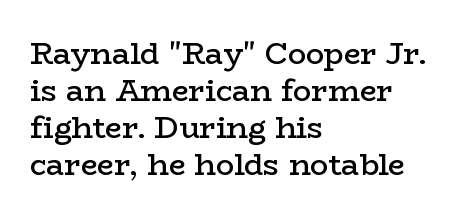
The specimen reads as upright at a glance. The baseline area is clear. As a designer I'd log this as weight 600, semibold. Classification — serif. Looks like regular typesetting: each glyph gets only the width it needs. Leftover space on each line is placed entirely after the last word.
